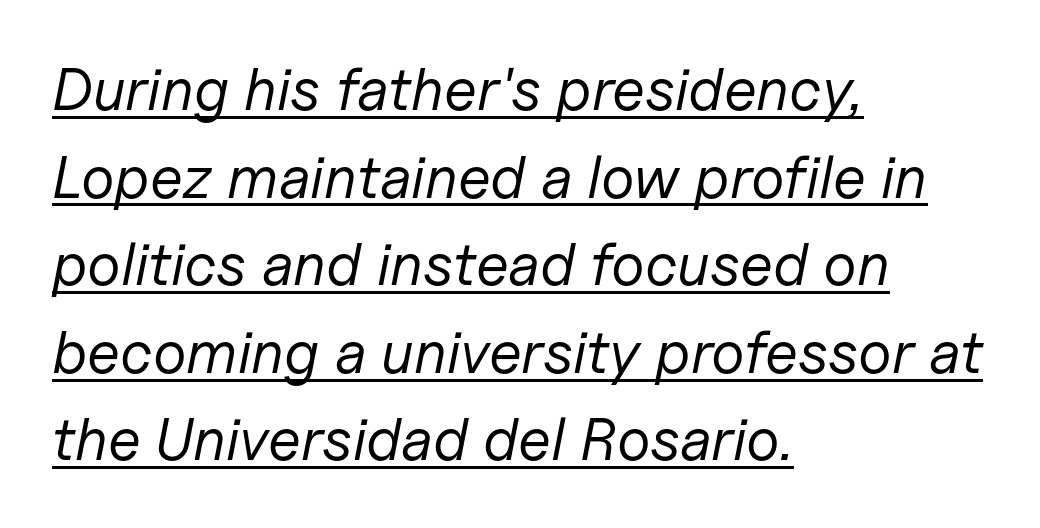
Q: Is the text bold? A: No.
Q: Is the text italic (slanted)? A: Yes, it leans right by about 11 degrees.
Q: Is the text underlined? A: Yes.
Q: How is the paragraph aligned? A: Left-aligned.
Q: Is the spacing between letters normal or unusually wide? A: Normal.
Q: Is the spacing between lines tight, normal or loose? A: Normal.
Q: Width (condensed, normal, or wide)? A: Normal.
Q: Stroke contrast? A: Low.
Q: x-height? A: Medium.
Q: Monospaced? A: No.
